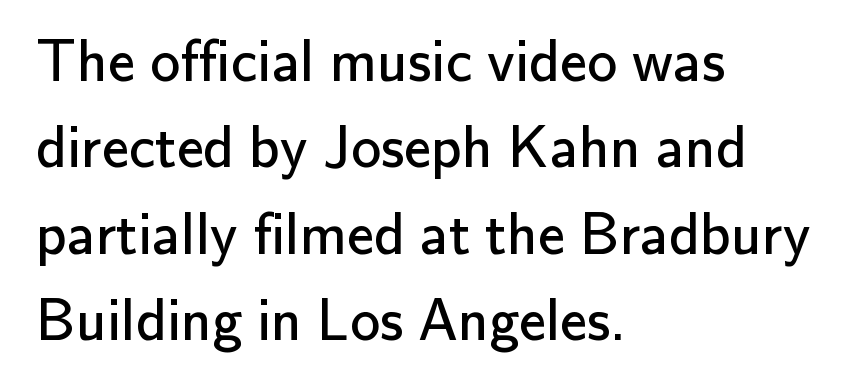
{"serif": "no", "italic": "no", "bold": "no", "weight": "regular", "width": "normal", "stroke_contrast": "low", "x_height": "small", "monospaced": "no", "underline": "no", "align": "left", "line_spacing": "normal", "line_spacing_ratio": 1.44, "letter_spacing": "normal", "letter_spacing_em": 0.0, "glyph_px": 60}
